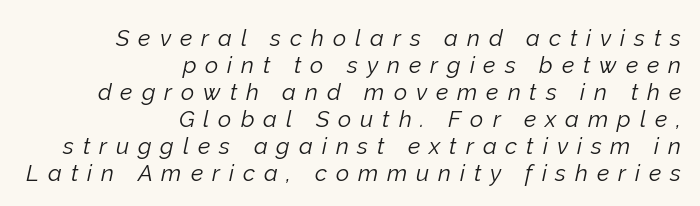
Q: Is the text bold? A: No.
Q: Is the text italic (slanted)? A: Yes, it leans right by about 12 degrees.
Q: Is the text underlined? A: No.
Q: How is the paragraph aligned? A: Right-aligned.
Q: Is the spacing between letters normal or unusually wide? A: Unusually wide.
